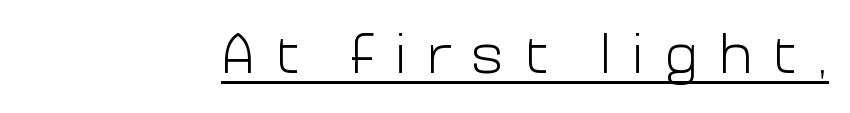
{"serif": "no", "italic": "no", "bold": "no", "weight": "light", "width": "normal", "stroke_contrast": "low", "x_height": "medium", "monospaced": "no", "underline": "yes", "letter_spacing": "wide", "letter_spacing_em": 0.36, "glyph_px": 57}
